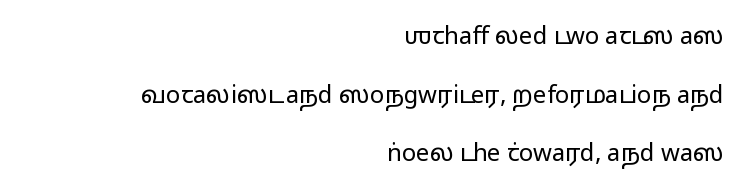
The image shows 24 px text type, upright; set right-aligned, loose line spacing (2.44x), normal letter spacing, not underlined.
